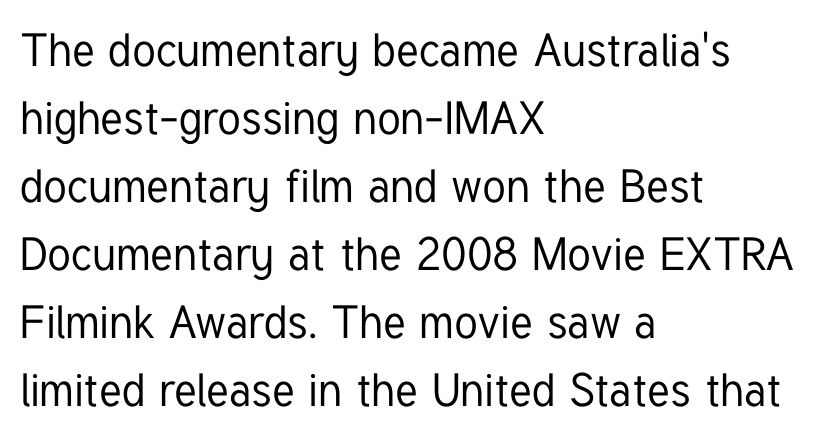
The image shows 46 px condensed sans-serif type, upright; set left-aligned, normal line spacing (1.48x), normal letter spacing, not underlined; low stroke contrast and a medium x-height.
